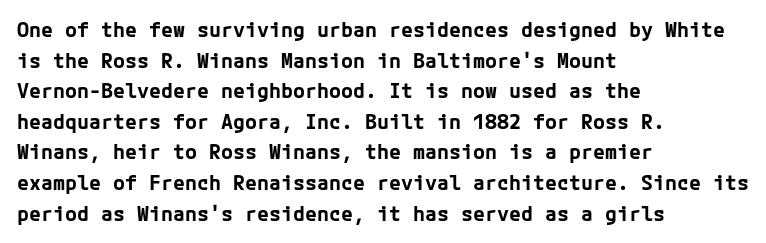
Underlining? Definitely not there. The paragraph has a hard left edge and a soft right edge. A typesetter would mark this as roman, not italic. What weight is shown? A full bold with thick strokes.
